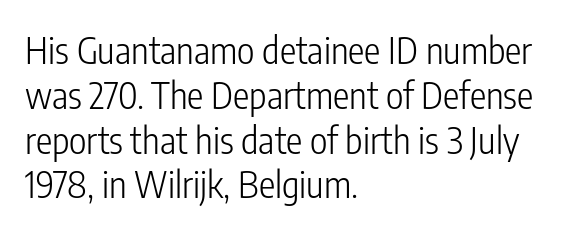
Q: Is the text bold? A: No.
Q: Is the text italic (slanted)? A: No, it is upright.
Q: Is the typeface a serif or a sans-serif typeface? A: Sans-serif.
Q: Is the text underlined? A: No.
Q: How is the paragraph aligned? A: Left-aligned.
Q: Is the spacing between letters normal or unusually wide? A: Normal.
Q: Width (condensed, normal, or wide)? A: Condensed.
Q: Stroke contrast? A: Low.
Q: x-height? A: Medium.
Q: Monospaced? A: No.
